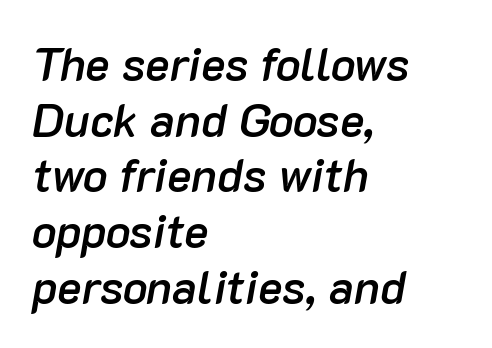
{"italic": "yes", "lean": "right", "slant_degrees": 10, "bold": "semi", "weight": "semibold", "width": "normal", "stroke_contrast": "low", "x_height": "medium", "monospaced": "no", "underline": "no", "align": "left", "line_spacing_ratio": 1.21, "letter_spacing": "normal", "letter_spacing_em": 0.0, "glyph_px": 46}
